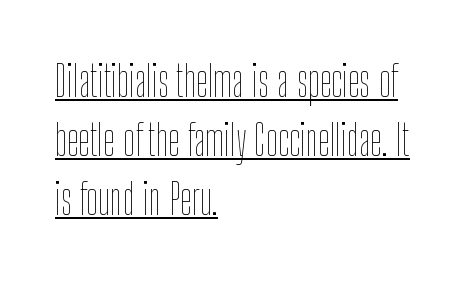
This block has exactly the height ordinary leading produces. The rendering keeps characters at their native spacing. Underline: present. Varying glyph widths throughout — classic text-font behaviour. A light-to-regular cut is what we see here.
